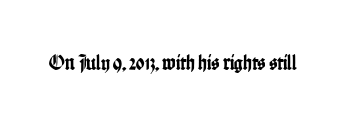
{"italic": "no", "underline": "no", "letter_spacing": "normal", "letter_spacing_em": 0.0, "glyph_px": 22}
